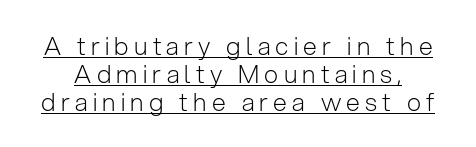
The image shows 25 px text type, upright; set tight line spacing (1.12x), unusually wide letter spacing (+0.21 em), underlined.
